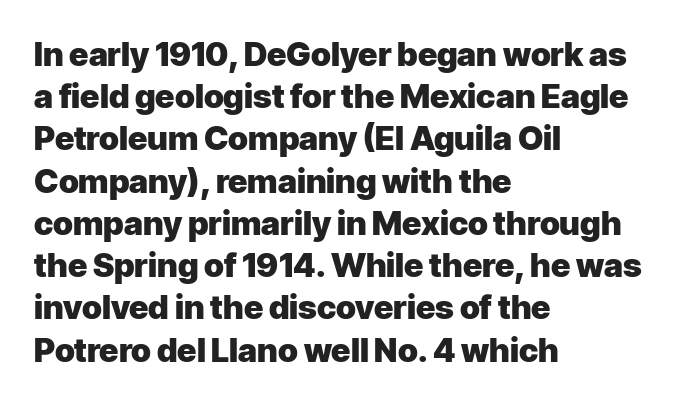
What stands out about the letter spacing? Nothing — it is the standard amount. Grotesque or geometric, the face here clearly has no serifs. On the weight axis this lands at bold, roughly 700. Each letter keeps its own natural width here, so spacing adapts to shape.
